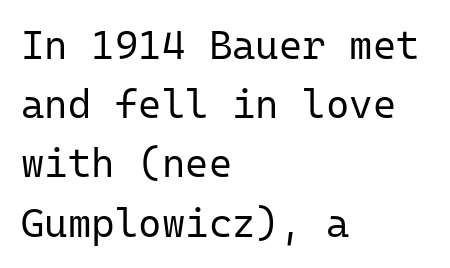
Q: Is the text bold? A: No.
Q: Is the text italic (slanted)? A: No, it is upright.
Q: Is the typeface a serif or a sans-serif typeface? A: Sans-serif.
Q: Is the text underlined? A: No.
Q: How is the paragraph aligned? A: Left-aligned.
Q: Is the spacing between letters normal or unusually wide? A: Normal.
Q: Is the spacing between lines tight, normal or loose? A: Normal.
Q: Width (condensed, normal, or wide)? A: Normal.
Q: Stroke contrast? A: Low.
Q: x-height? A: Medium.
Q: Monospaced? A: Yes.
